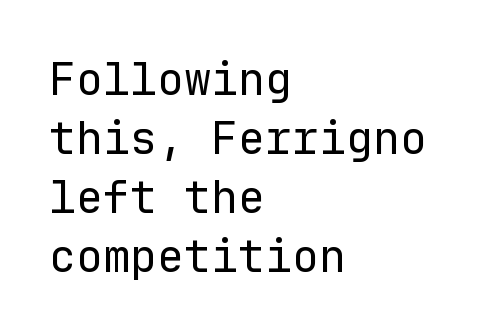
Fixed-width glyphs throughout — classic coding-font behaviour. Glance below the letters and you will spot only blank space. The letters stand upright; this is a roman face. Weight: regular or lighter.
